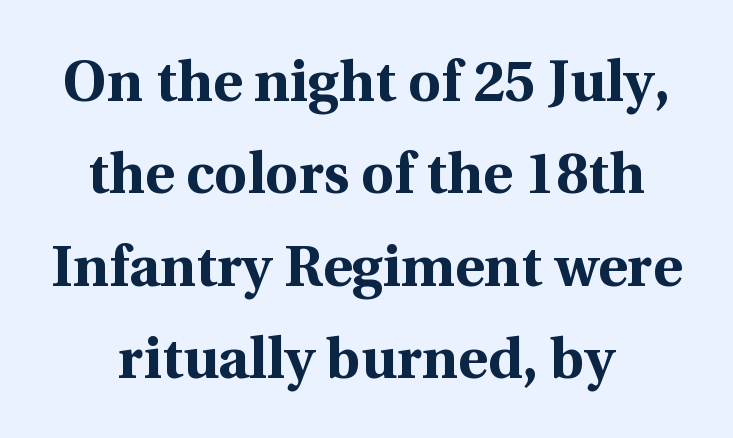
Q: Is the text bold? A: Yes.
Q: Is the text italic (slanted)? A: No, it is upright.
Q: Is the typeface a serif or a sans-serif typeface? A: Serif.
Q: Is the text underlined? A: No.
Q: Is the spacing between letters normal or unusually wide? A: Normal.
Q: Is the spacing between lines tight, normal or loose? A: Normal.
Q: Width (condensed, normal, or wide)? A: Normal.
Q: x-height? A: Medium.
Q: Monospaced? A: No.
